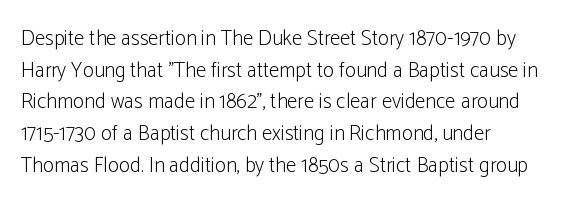
Q: Is the text bold? A: No.
Q: Is the text italic (slanted)? A: No, it is upright.
Q: Is the text underlined? A: No.
Q: How is the paragraph aligned? A: Left-aligned.
Q: Is the spacing between letters normal or unusually wide? A: Normal.
Q: Is the spacing between lines tight, normal or loose? A: Normal.
